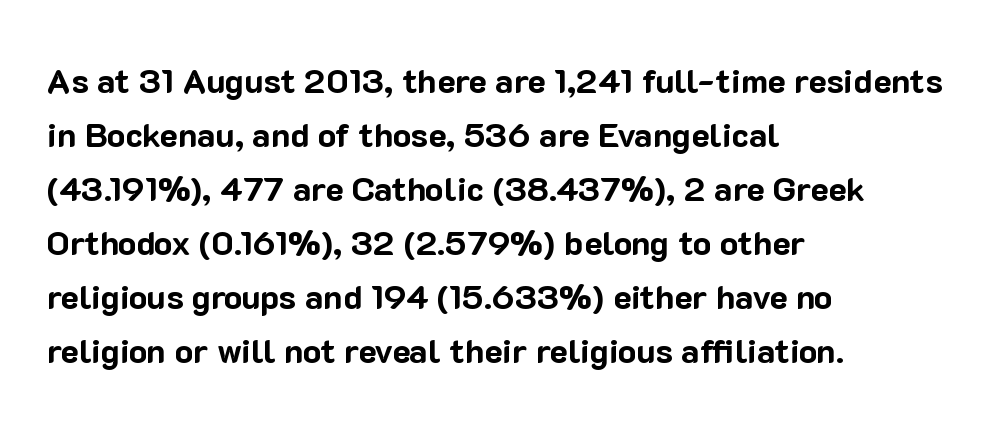
{"serif": "no", "italic": "no", "bold": "yes", "weight": "bold", "width": "normal", "stroke_contrast": "low", "x_height": "medium", "monospaced": "no", "underline": "no", "align": "left", "line_spacing": "normal", "line_spacing_ratio": 1.59, "letter_spacing": "normal", "letter_spacing_em": 0.0, "glyph_px": 34}
